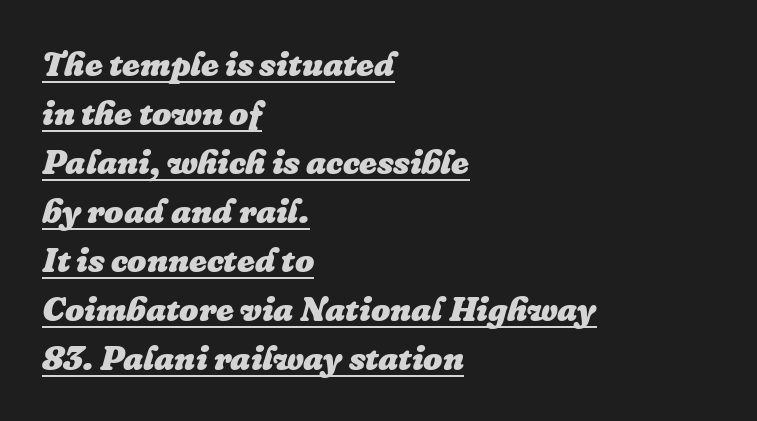
{"italic": "yes", "lean": "right", "slant_degrees": 16, "bold": "yes", "weight": "heavy", "width": "normal", "stroke_contrast": "low", "x_height": "medium", "monospaced": "no", "underline": "yes", "align": "left", "line_spacing": "normal", "line_spacing_ratio": 1.44, "letter_spacing": "normal", "letter_spacing_em": 0.0, "glyph_px": 34}
